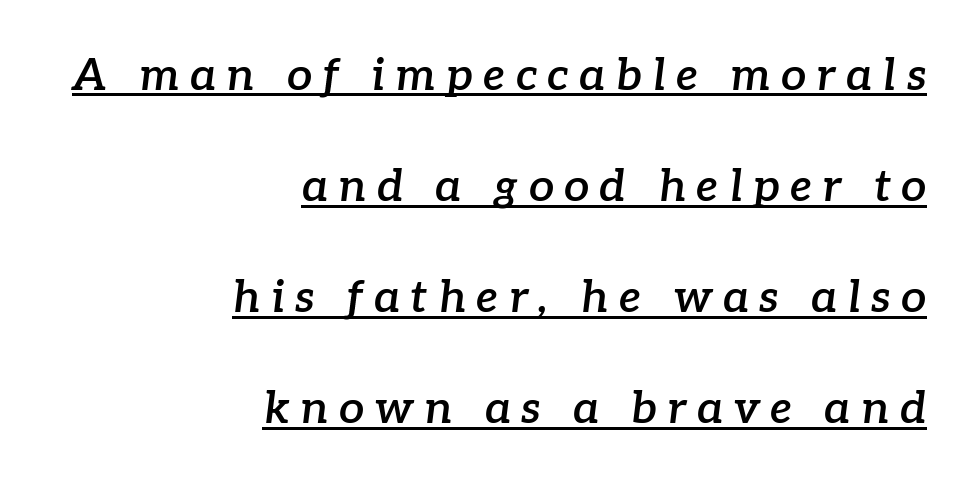
Q: Is the text bold? A: Semi-bold.
Q: Is the text italic (slanted)? A: Yes, it leans right by about 7 degrees.
Q: Is the typeface a serif or a sans-serif typeface? A: Serif.
Q: Is the text underlined? A: Yes.
Q: How is the paragraph aligned? A: Right-aligned.
Q: Is the spacing between letters normal or unusually wide? A: Unusually wide.
Q: Is the spacing between lines tight, normal or loose? A: Loose.
Q: Width (condensed, normal, or wide)? A: Normal.
Q: Stroke contrast? A: Low.
Q: x-height? A: Medium.
Q: Monospaced? A: No.
